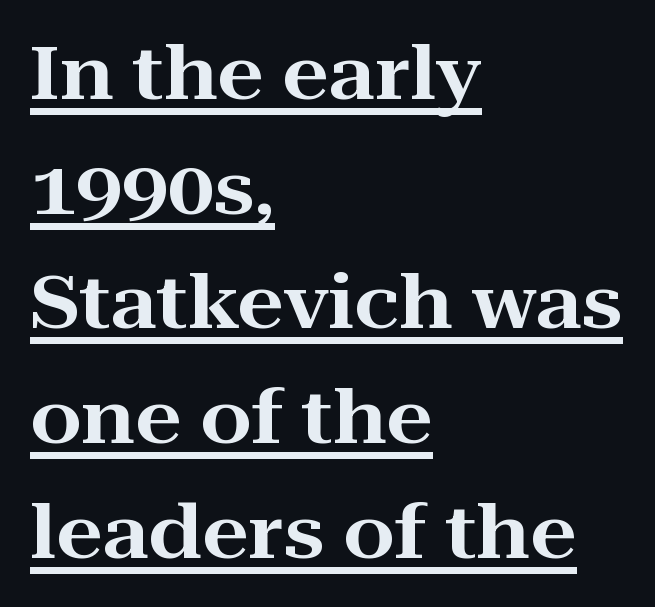
You could not count columns in this text — the font is proportionally spaced. Casual observation: everything's shoved over to the left. The glyphs are accompanied by a horizontal stroke just below them. Letterform terminals end in serifs throughout the passage. These lines keep a tight, regular rhythm from letter to letter. Successive baselines arrive at the customary interval.
